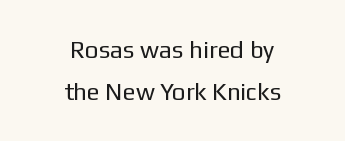
The specimen reads as upright at a glance. The passage is arranged like a title page — every line centered. Beneath every word, the page is bare. No extra tracking has been applied to these lines.
